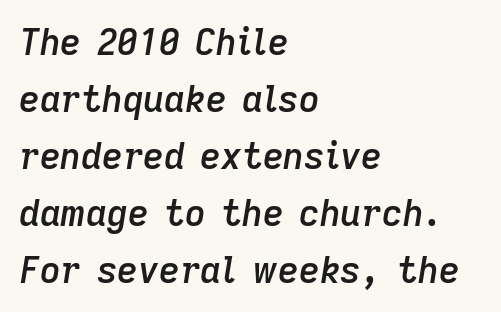
{"italic": "yes", "lean": "right", "slant_degrees": 9, "bold": "semi", "weight": "semibold", "width": "normal", "stroke_contrast": "low", "x_height": "medium", "monospaced": "no", "underline": "no", "align": "left", "line_spacing": "normal", "line_spacing_ratio": 1.58, "letter_spacing": "normal", "letter_spacing_em": 0.0, "glyph_px": 36}
